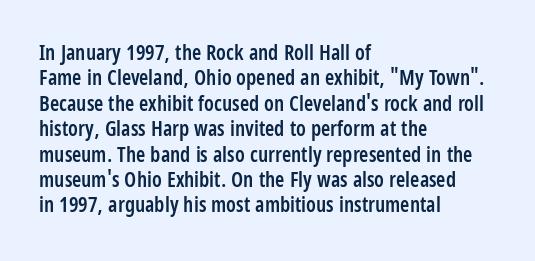
Characters follow at the spacing the type designer built in. Quick note: underline off. Line beginnings align vertically; line endings do not. Does the lettering tilt? It doesn't — this is upright. This is moderately heavy type, rendered in semibold.
